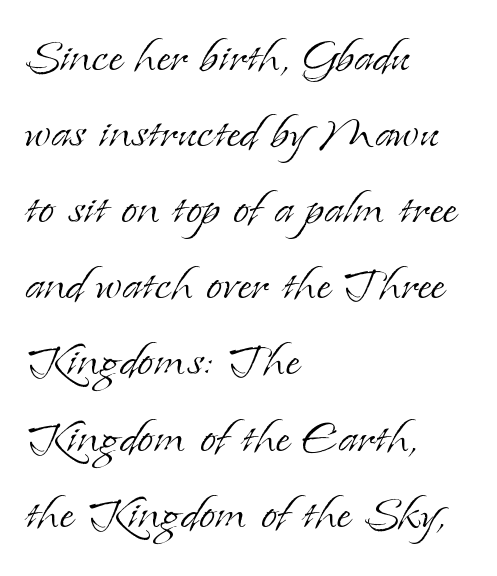
Q: Is the text bold? A: No.
Q: Is the text italic (slanted)? A: Yes.
Q: Is the typeface a serif or a sans-serif typeface? A: Serif.
Q: Is the text underlined? A: No.
Q: How is the paragraph aligned? A: Left-aligned.
Q: Is the spacing between letters normal or unusually wide? A: Normal.
Q: Is the spacing between lines tight, normal or loose? A: Normal.
Q: Width (condensed, normal, or wide)? A: Normal.
Q: Stroke contrast? A: Low.
Q: x-height? A: Small.
Q: Monospaced? A: No.
